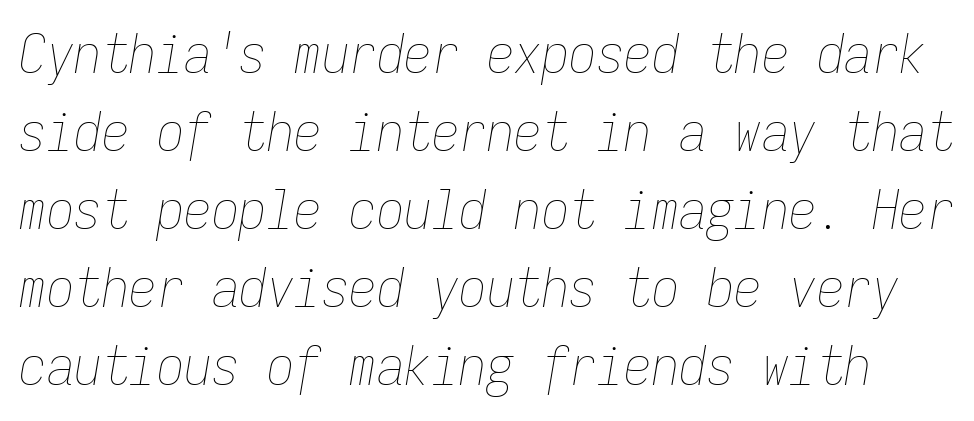
{"italic": "yes", "lean": "right", "slant_degrees": 9, "bold": "no", "weight": "thin", "width": "condensed", "stroke_contrast": "low", "x_height": "medium", "monospaced": "yes", "underline": "no", "line_spacing": "normal", "line_spacing_ratio": 1.42, "letter_spacing": "normal", "letter_spacing_em": 0.0, "glyph_px": 55}
